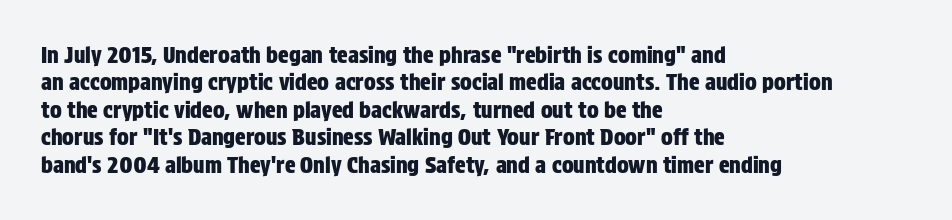
The image shows 22 px text type, upright; set left-aligned, normal line spacing (1.25x), normal letter spacing, not underlined.
